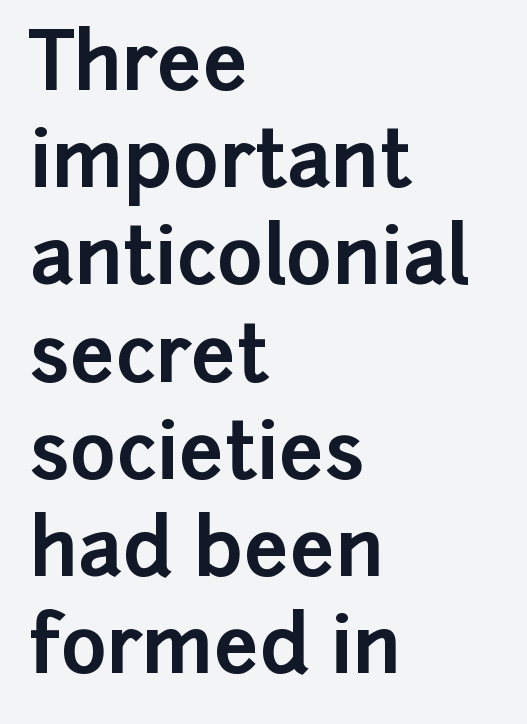
Words float on clear page, feet unadorned. The letters advance in unequal steps, a hallmark of proportional type. The passage shown has conventional tracking throughout. The designer went with a sans here, leaving each stem footless. Weight: bold.
